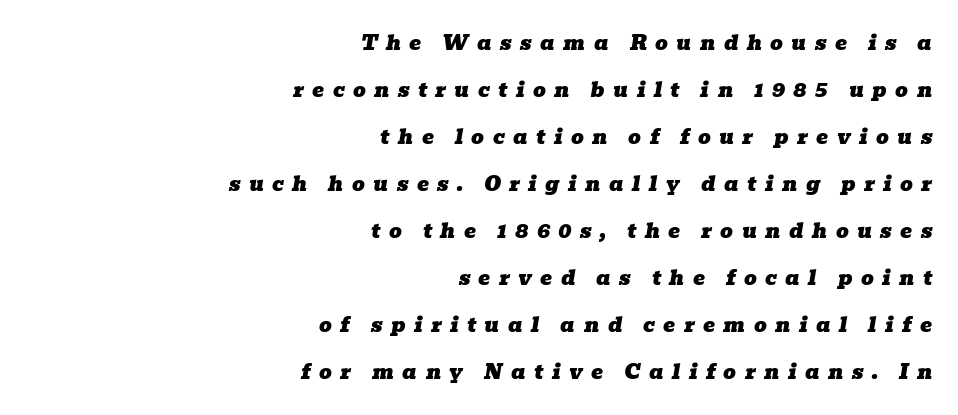
Q: Is the text italic (slanted)? A: Yes, it leans right by about 10 degrees.
Q: Is the text underlined? A: No.
Q: How is the paragraph aligned? A: Right-aligned.
Q: Is the spacing between letters normal or unusually wide? A: Unusually wide.
Q: Is the spacing between lines tight, normal or loose? A: Loose.
